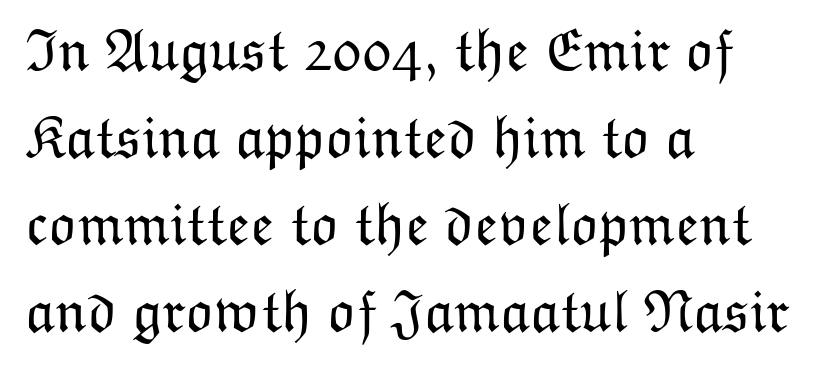
The image shows 60 px light type, upright; set left-aligned, normal line spacing (1.45x), normal letter spacing, not underlined; low stroke contrast and a medium x-height.
